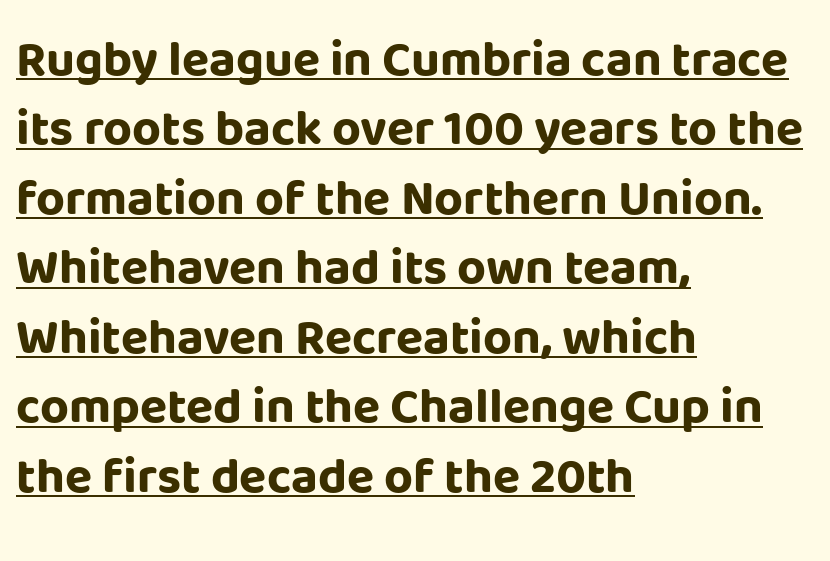
{"serif": "no", "italic": "no", "bold": "yes", "weight": "bold", "width": "normal", "stroke_contrast": "low", "x_height": "large", "monospaced": "no", "underline": "yes", "align": "left", "line_spacing": "normal", "line_spacing_ratio": 1.39, "letter_spacing": "normal", "letter_spacing_em": 0.0, "glyph_px": 50}
